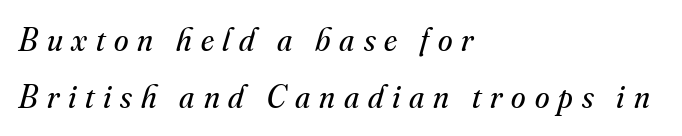
Typographically, this falls in the serif category. Yep, that's italic — everything's leaning. Does the copy run flush right? No — it runs flush left. Any mark beneath the type? The region is blank. Note the varied advance widths — an 'i' is clearly narrower than an 'm'.
